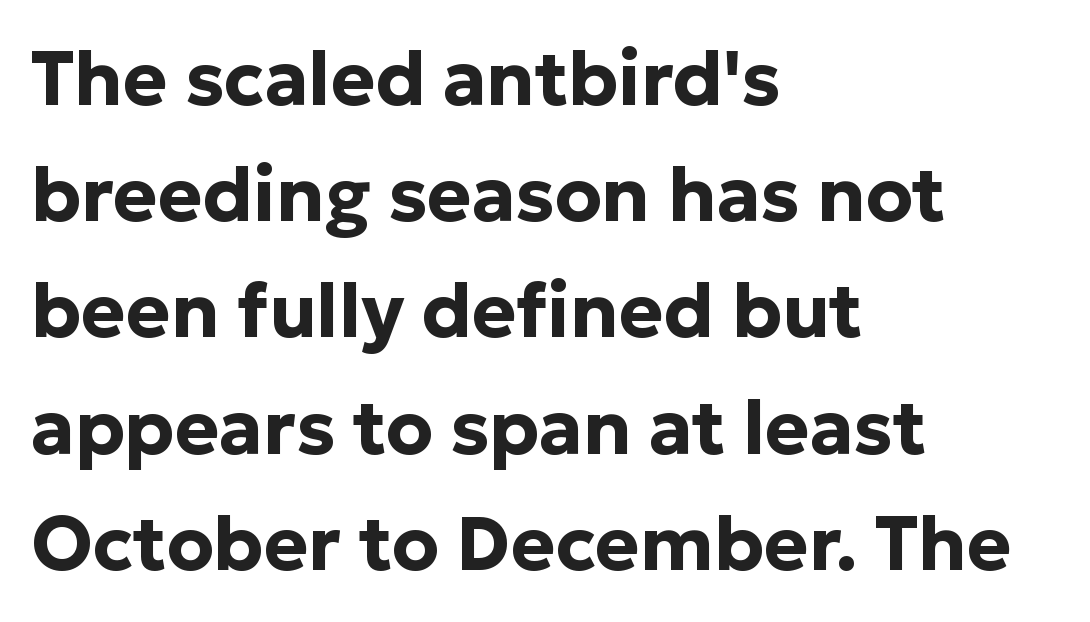
The rendering shows plain stroke endings on the letterforms — a sans-serif design. The compositor pushed each line to the left boundary. The gap between lines stays unmarked. Rendered with straight, roman letterforms. One glance says typical: line gaps are just what's usual.
